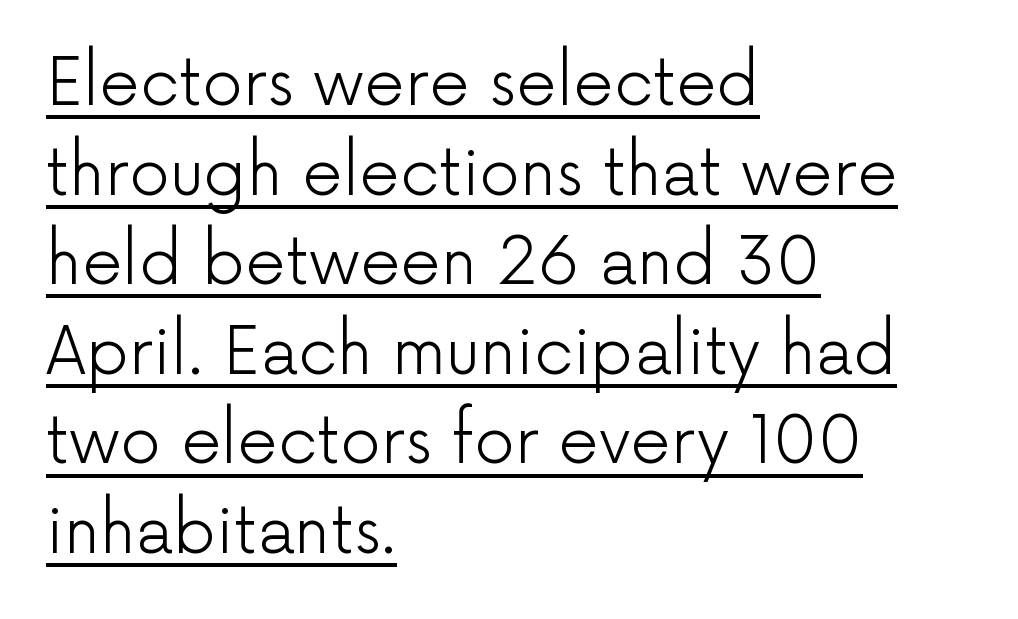
Q: Is the text bold? A: No.
Q: Is the text italic (slanted)? A: No, it is upright.
Q: Is the typeface a serif or a sans-serif typeface? A: Sans-serif.
Q: Is the text underlined? A: Yes.
Q: How is the paragraph aligned? A: Left-aligned.
Q: Is the spacing between letters normal or unusually wide? A: Normal.
Q: Is the spacing between lines tight, normal or loose? A: Normal.
Q: Width (condensed, normal, or wide)? A: Normal.
Q: Stroke contrast? A: Low.
Q: x-height? A: Medium.
Q: Monospaced? A: No.
